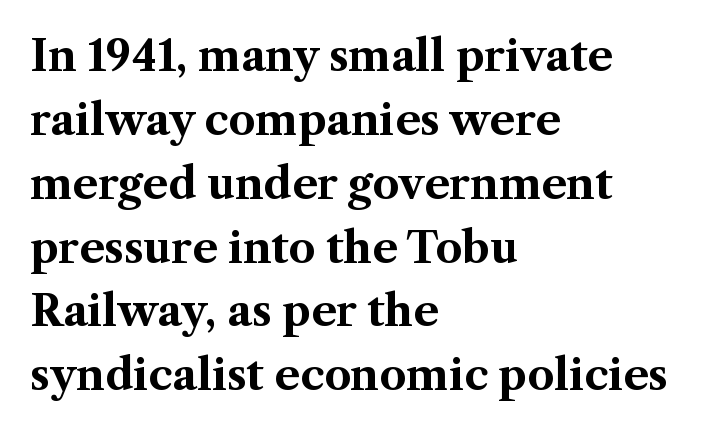
{"serif": "yes", "italic": "no", "bold": "yes", "weight": "bold", "width": "normal", "stroke_contrast": "medium", "x_height": "medium", "monospaced": "no", "underline": "no", "align": "left", "line_spacing": "normal", "line_spacing_ratio": 1.52, "letter_spacing": "normal", "letter_spacing_em": 0.0, "glyph_px": 42}
